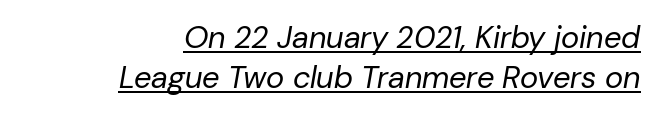
Q: Is the text bold? A: No.
Q: Is the text italic (slanted)? A: Yes, it leans right by about 10 degrees.
Q: Is the text underlined? A: Yes.
Q: How is the paragraph aligned? A: Right-aligned.
Q: Is the spacing between letters normal or unusually wide? A: Normal.
Q: Is the spacing between lines tight, normal or loose? A: Normal.
Q: Width (condensed, normal, or wide)? A: Normal.
Q: Stroke contrast? A: Low.
Q: x-height? A: Medium.
Q: Monospaced? A: No.
